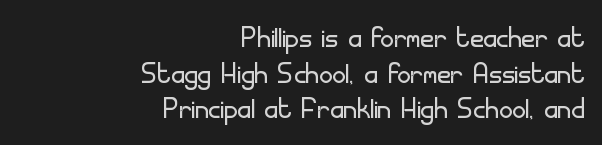
The image shows 37 px light sans-serif type, upright; set right-aligned, tight line spacing (0.96x), normal letter spacing, not underlined; low stroke contrast and a small x-height.
